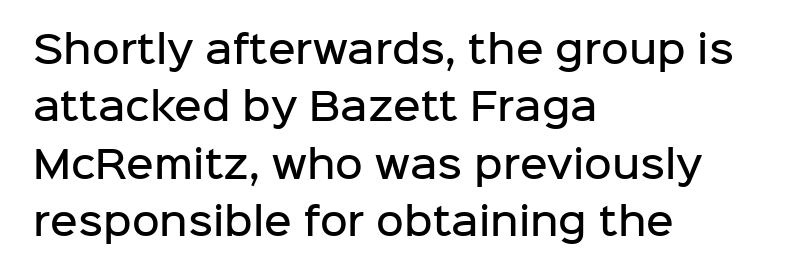
A student would call this left alignment; a typographer would say flush left, rag right. Spacing between characters is what you'd get straight out of the box. What's the leading like? Ordinary, nothing unusual. The face used here is proportionally spaced, like ordinary book or web type. Underlining? Definitely not there. Every letter is mildly thick-stroked: semibold rather than bold.
